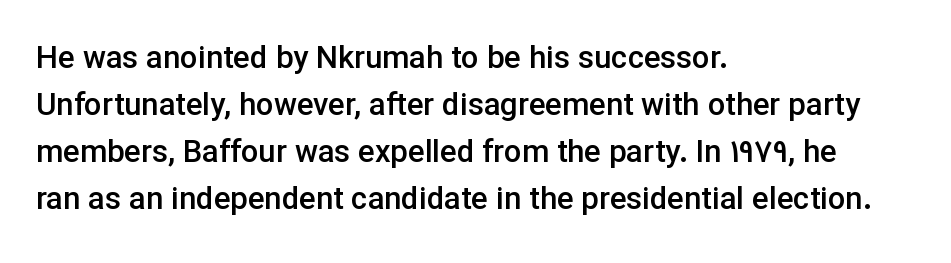
Q: Is the text bold? A: Semi-bold.
Q: Is the text italic (slanted)? A: No, it is upright.
Q: Is the typeface a serif or a sans-serif typeface? A: Sans-serif.
Q: Is the text underlined? A: No.
Q: How is the paragraph aligned? A: Left-aligned.
Q: Is the spacing between letters normal or unusually wide? A: Normal.
Q: Is the spacing between lines tight, normal or loose? A: Normal.
Q: Width (condensed, normal, or wide)? A: Normal.
Q: Stroke contrast? A: Low.
Q: x-height? A: Medium.
Q: Monospaced? A: No.
